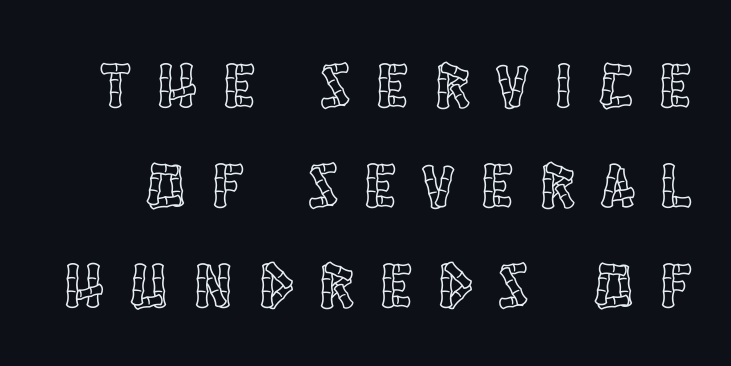
The image shows 64 px condensed type, upright; set normal line spacing (1.56x), unusually wide letter spacing (+0.42 em), not underlined; a large x-height.
